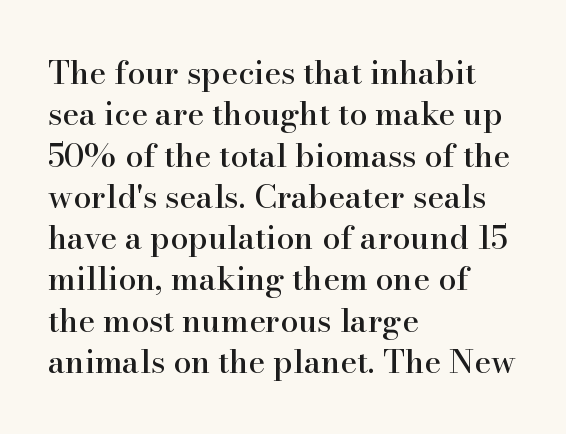
Q: Is the text italic (slanted)? A: No, it is upright.
Q: Is the typeface a serif or a sans-serif typeface? A: Serif.
Q: Is the text underlined? A: No.
Q: How is the paragraph aligned? A: Left-aligned.
Q: Is the spacing between letters normal or unusually wide? A: Normal.
Q: Is the spacing between lines tight, normal or loose? A: Normal.
Q: Width (condensed, normal, or wide)? A: Normal.
Q: Stroke contrast? A: High.
Q: x-height? A: Small.
Q: Monospaced? A: No.
